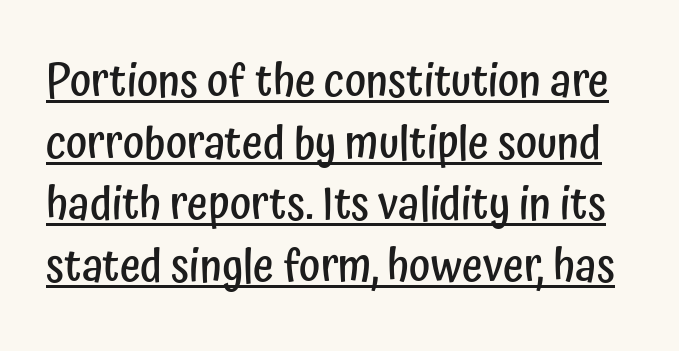
The image shows 45 px semibold, condensed sans-serif type, upright; set normal line spacing (1.37x), normal letter spacing, underlined; low stroke contrast and a medium x-height.
